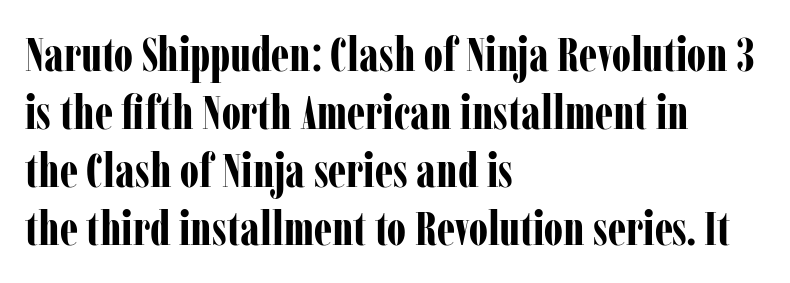
The image shows 48 px bold, condensed serif type, upright; set left-aligned, line spacing 1.21x, normal letter spacing, not underlined; low stroke contrast and a medium x-height.
